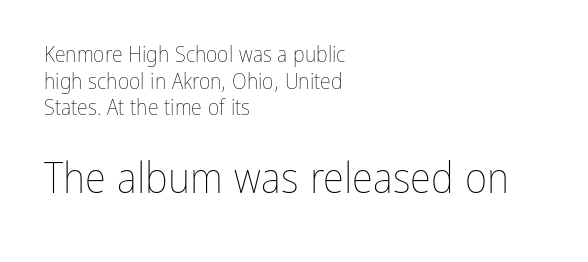
Q: Is the text bold? A: No.
Q: Is the text italic (slanted)? A: No, it is upright.
Q: Is the text underlined? A: No.
Q: How is the paragraph aligned? A: Left-aligned.
Q: Is the spacing between letters normal or unusually wide? A: Normal.
Q: Which block of text is set in a larger size, the first (top) or the second (bottom)? A: The second (bottom) one.
Q: Width (condensed, normal, or wide)? A: Condensed.
Q: Stroke contrast? A: Low.
Q: x-height? A: Medium.
Q: Monospaced? A: No.
